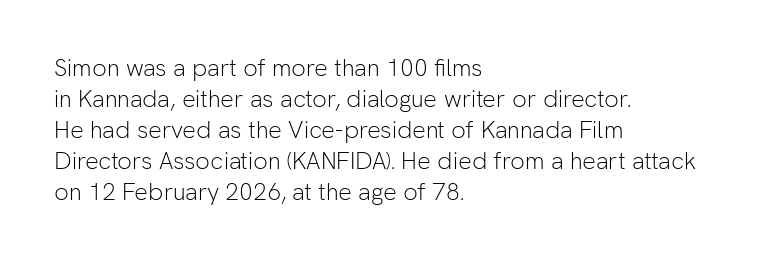
{"italic": "no", "bold": "no", "underline": "no", "align": "left", "line_spacing": "normal", "line_spacing_ratio": 1.29, "letter_spacing": "normal", "letter_spacing_em": 0.0, "glyph_px": 24}
